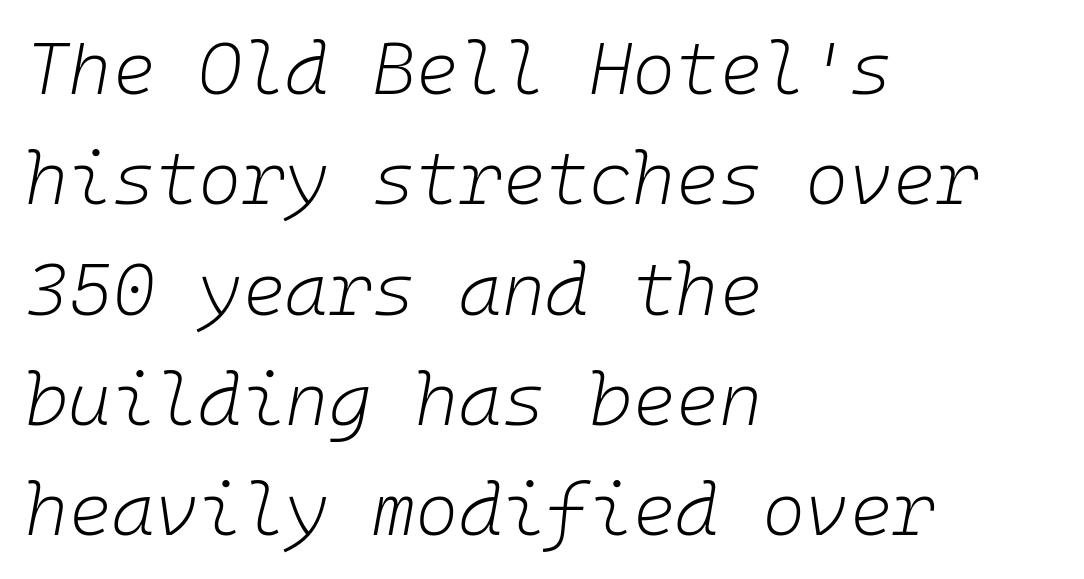
The image shows 74 px light type, italic (leaning right), monospaced; set left-aligned, normal line spacing (1.49x), normal letter spacing, not underlined; low stroke contrast and a medium x-height.
